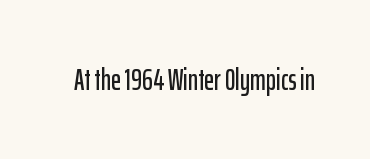
{"serif": "no", "italic": "no", "width": "condensed", "stroke_contrast": "low", "x_height": "medium", "monospaced": "no", "underline": "no", "letter_spacing": "normal", "letter_spacing_em": 0.0, "glyph_px": 30}
